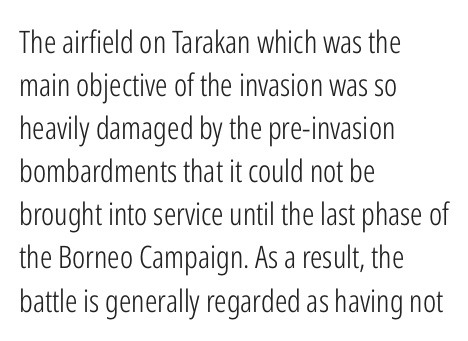
{"serif": "no", "italic": "no", "bold": "no", "weight": "light", "width": "condensed", "stroke_contrast": "low", "x_height": "medium", "monospaced": "no", "underline": "no", "align": "left", "line_spacing": "normal", "line_spacing_ratio": 1.39, "letter_spacing": "normal", "letter_spacing_em": 0.0, "glyph_px": 31}
